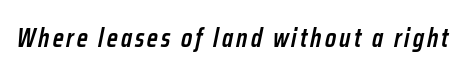
{"italic": "yes", "lean": "right", "slant_degrees": 12, "bold": "semi", "underline": "no", "glyph_px": 26}
